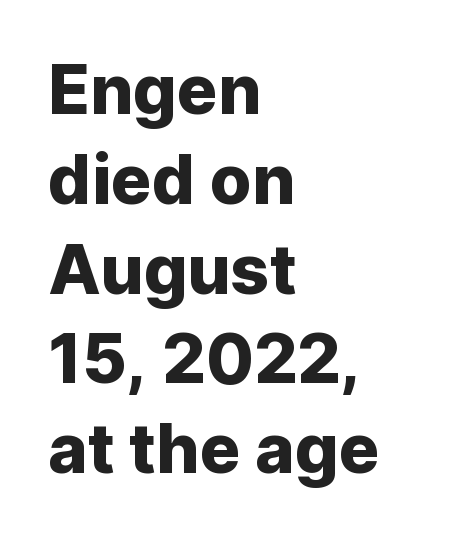
{"serif": "no", "italic": "no", "width": "normal", "stroke_contrast": "low", "x_height": "medium", "monospaced": "no", "underline": "no", "align": "left", "line_spacing": "normal", "line_spacing_ratio": 1.32, "letter_spacing": "normal", "letter_spacing_em": 0.0, "glyph_px": 68}
